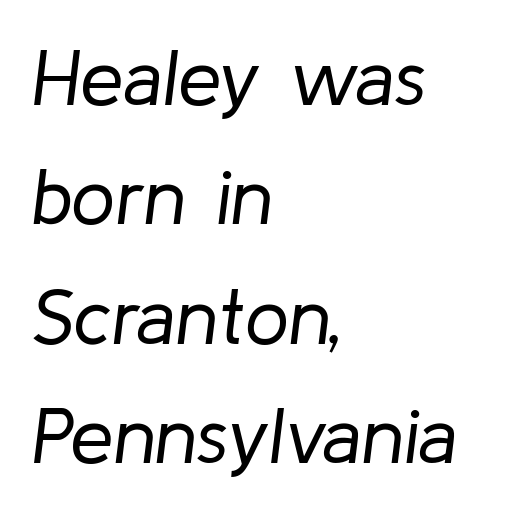
The image shows 78 px regular-weight type, italic (leaning right); set left-aligned, normal line spacing (1.53x), normal letter spacing, not underlined; low stroke contrast and a medium x-height.
